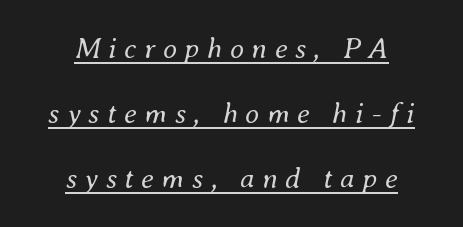
Q: Is the text bold? A: No.
Q: Is the text italic (slanted)? A: Yes, it leans right by about 8 degrees.
Q: Is the text underlined? A: Yes.
Q: How is the paragraph aligned? A: Centered.
Q: Is the spacing between letters normal or unusually wide? A: Unusually wide.
Q: Is the spacing between lines tight, normal or loose? A: Loose.
Q: Width (condensed, normal, or wide)? A: Normal.
Q: Stroke contrast? A: Medium.
Q: x-height? A: Small.
Q: Monospaced? A: No.
